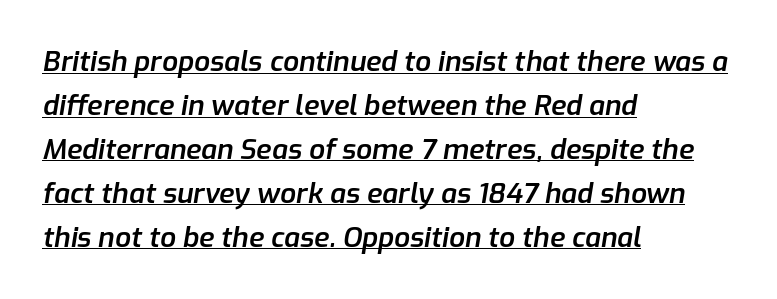
Q: Is the text bold? A: Semi-bold.
Q: Is the text italic (slanted)? A: Yes, it leans right by about 9 degrees.
Q: Is the text underlined? A: Yes.
Q: How is the paragraph aligned? A: Left-aligned.
Q: Is the spacing between letters normal or unusually wide? A: Normal.
Q: Is the spacing between lines tight, normal or loose? A: Normal.
Q: Width (condensed, normal, or wide)? A: Normal.
Q: Stroke contrast? A: Low.
Q: x-height? A: Medium.
Q: Monospaced? A: No.
